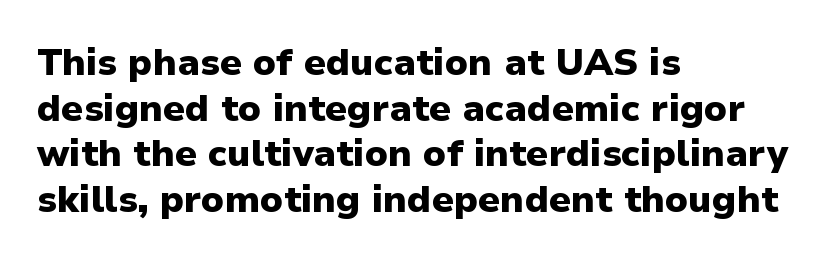
The image shows 37 px heavy sans-serif type, upright; set left-aligned, line spacing 1.23x, normal letter spacing, not underlined; low stroke contrast and a medium x-height.
